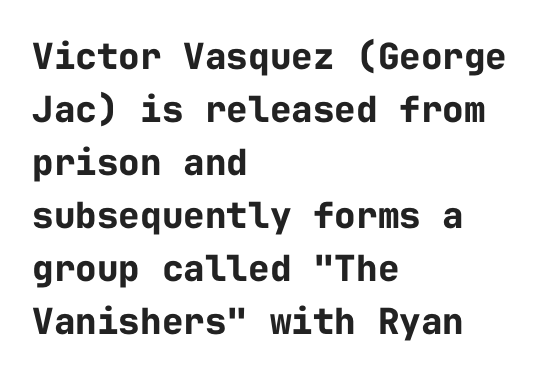
A typesetter would call this monospace, since all characters share one set width. Classification — sans serif. The letterforms sit shoulder to shoulder at normal distance. Baseline-to-baseline distance is the conventional proportion of letter height.
